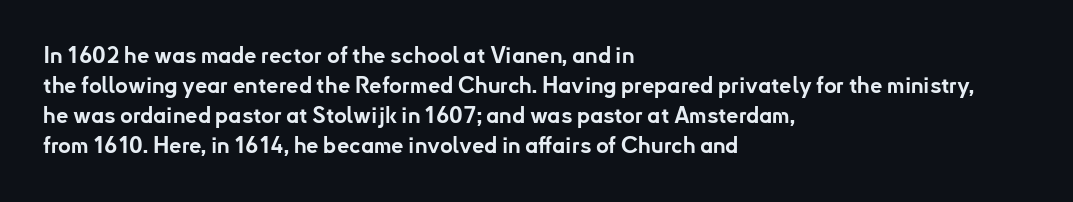
Q: Is the text bold? A: Yes.
Q: Is the text italic (slanted)? A: No, it is upright.
Q: Is the text underlined? A: No.
Q: How is the paragraph aligned? A: Left-aligned.
Q: Is the spacing between letters normal or unusually wide? A: Normal.
Q: Is the spacing between lines tight, normal or loose? A: Normal.
